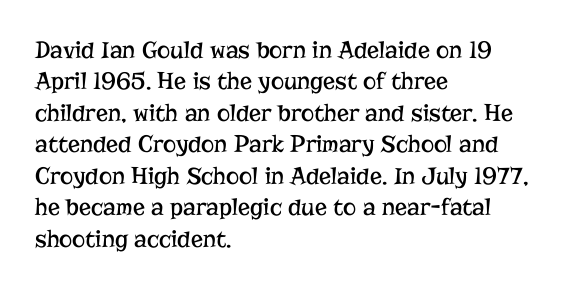
No letter is thick-stroked: the sample isn't bold. This is roman type, the default non-slanted kind. One glance says typical: line gaps are just what's usual. Plain, unruled lines of type. This sample is left-justified, so line endings fall wherever the words run out.
